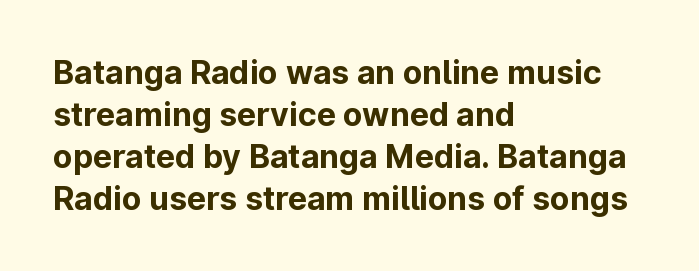
{"serif": "no", "italic": "no", "bold": "yes", "weight": "bold", "width": "normal", "stroke_contrast": "low", "x_height": "medium", "monospaced": "no", "underline": "no", "align": "left", "line_spacing": "normal", "line_spacing_ratio": 1.31, "letter_spacing": "normal", "letter_spacing_em": 0.0, "glyph_px": 32}
